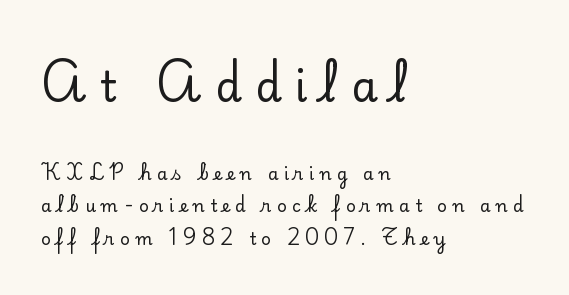
Q: Is the text italic (slanted)? A: No, it is upright.
Q: Is the typeface a serif or a sans-serif typeface? A: Serif.
Q: Is the text underlined? A: No.
Q: How is the paragraph aligned? A: Left-aligned.
Q: Is the spacing between letters normal or unusually wide? A: Unusually wide.
Q: Is the spacing between lines tight, normal or loose? A: Loose.
Q: Which block of text is set in a larger size, the first (top) or the second (bottom)? A: The first (top) one.
Q: Width (condensed, normal, or wide)? A: Normal.
Q: Stroke contrast? A: Low.
Q: x-height? A: Small.
Q: Monospaced? A: No.
